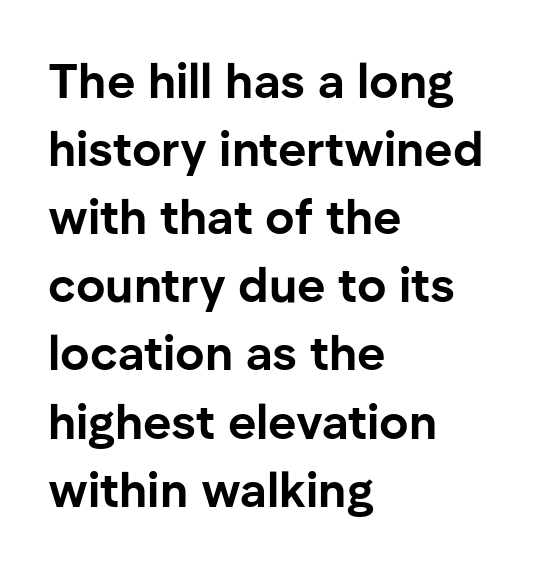
The image shows 49 px bold sans-serif type, upright; set left-aligned, normal line spacing (1.39x), normal letter spacing, not underlined; low stroke contrast and a medium x-height.
